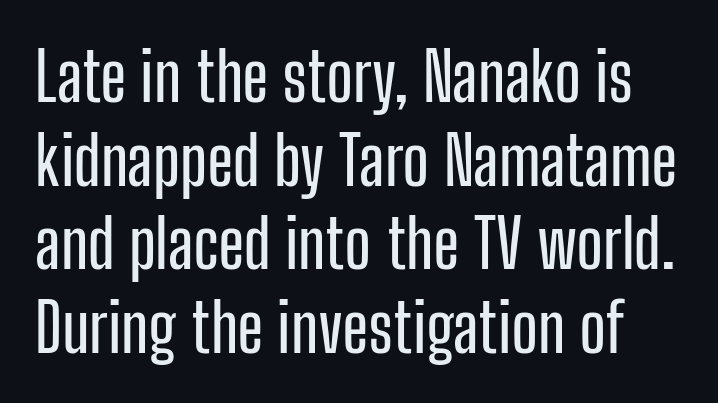
Q: Is the text italic (slanted)? A: No, it is upright.
Q: Is the typeface a serif or a sans-serif typeface? A: Sans-serif.
Q: Is the text underlined? A: No.
Q: Is the spacing between letters normal or unusually wide? A: Normal.
Q: Width (condensed, normal, or wide)? A: Condensed.
Q: Stroke contrast? A: Low.
Q: x-height? A: Medium.
Q: Monospaced? A: No.
